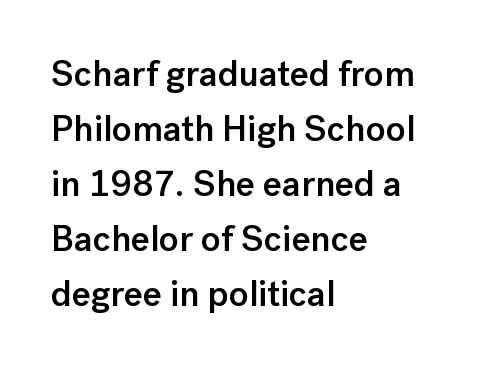
The image shows 36 px semibold sans-serif type, upright; set left-aligned, normal line spacing (1.53x), normal letter spacing, not underlined; low stroke contrast and a medium x-height.
